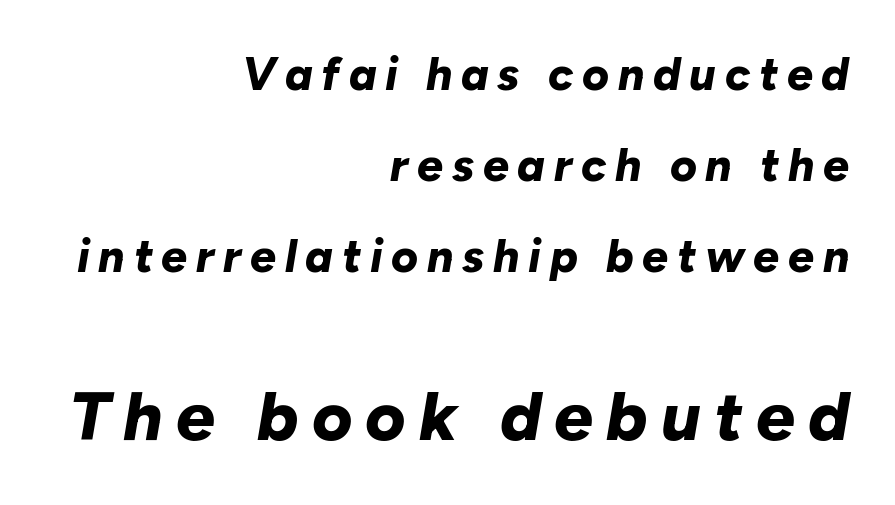
The strip under each line holds only bare page. Slant detected: the letters are inclined. Notice the wide empty band between every row — that's loose leading. Which margin do the lines hug? The right one — the left edge is uneven. Proportional: the letters do not fall into vertical columns.
